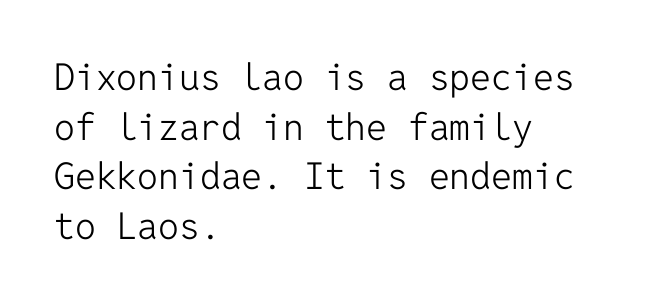
The image shows 37 px light sans-serif type, upright, monospaced; set left-aligned, normal line spacing (1.34x), normal letter spacing, not underlined; low stroke contrast and a medium x-height.
